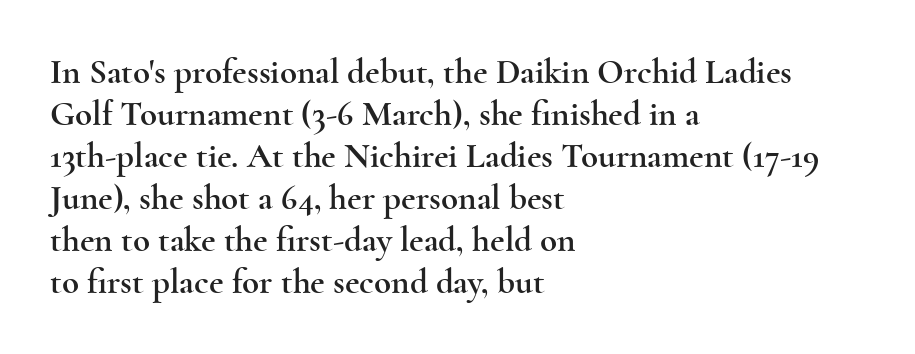
Q: Is the text italic (slanted)? A: No, it is upright.
Q: Is the typeface a serif or a sans-serif typeface? A: Serif.
Q: Is the text underlined? A: No.
Q: How is the paragraph aligned? A: Left-aligned.
Q: Is the spacing between letters normal or unusually wide? A: Normal.
Q: Width (condensed, normal, or wide)? A: Wide.
Q: x-height? A: Small.
Q: Monospaced? A: No.
